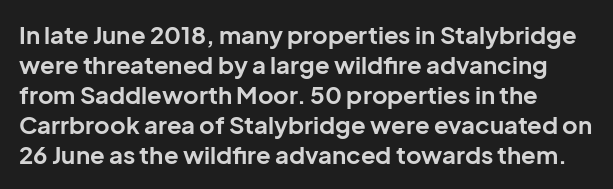
{"italic": "no", "bold": "yes", "underline": "no", "line_spacing": "normal", "line_spacing_ratio": 1.25, "letter_spacing": "normal", "letter_spacing_em": 0.0, "glyph_px": 24}
